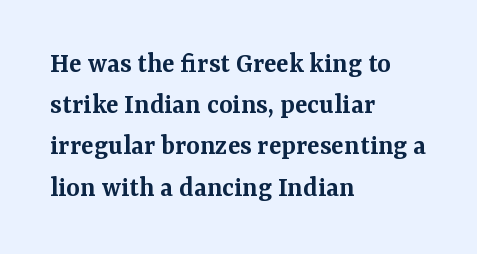
{"serif": "yes", "italic": "no", "bold": "semi", "weight": "semibold", "width": "normal", "stroke_contrast": "medium", "x_height": "medium", "monospaced": "no", "underline": "no", "align": "left", "line_spacing": "normal", "line_spacing_ratio": 1.42, "letter_spacing": "normal", "letter_spacing_em": 0.0, "glyph_px": 29}
